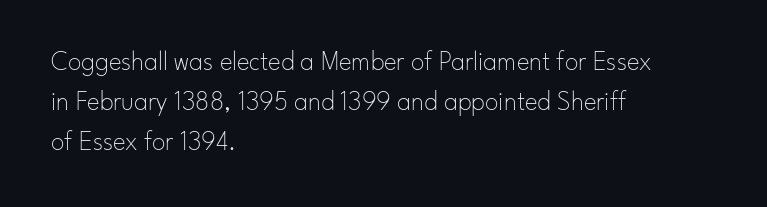
Italic: no, the glyphs are upright roman. Observe the ordinary spacing: letters are neighbours, not strangers. Line spacing here is normal. The zone under the glyphs is completely vacant. These lines stack with their left ends in a neat column.
